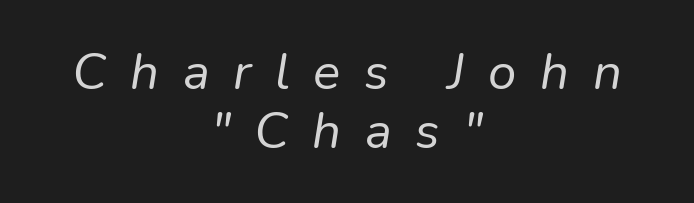
The image shows 51 px regular-weight type, italic (leaning right); set centered, tight line spacing (1.15x), unusually wide letter spacing (+0.46 em), not underlined; low stroke contrast and a medium x-height.
